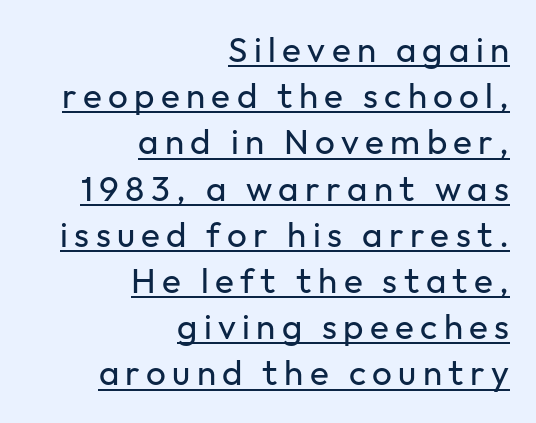
Visually the block forms a straight wall on the right and a jagged coastline on the left. Successive baselines arrive at the customary interval. The glyphs are accompanied by a horizontal stroke just below them. The typeface has the unassuming heft of standard copy or less. Quick note: not italic, upright. The passage shown is typeset with a sans-serif family.
